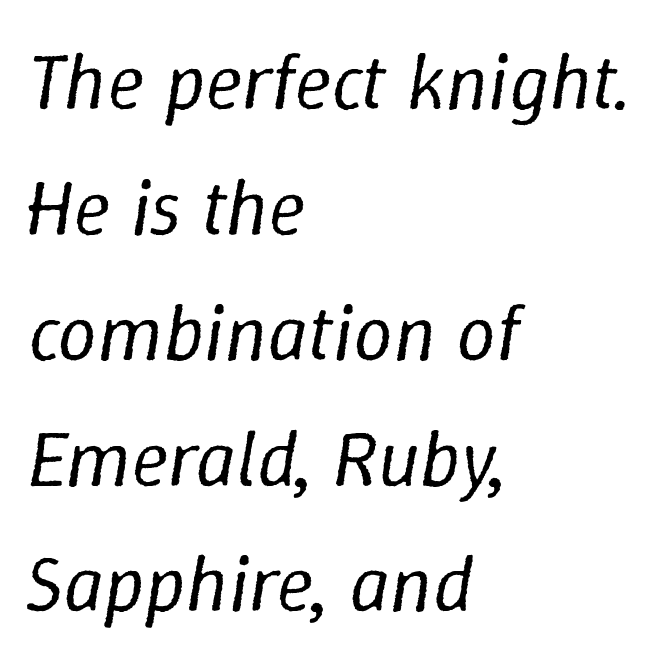
The image shows 79 px regular-weight type, italic (leaning right); set left-aligned, normal line spacing (1.59x), normal letter spacing, not underlined; low stroke contrast and a medium x-height.
